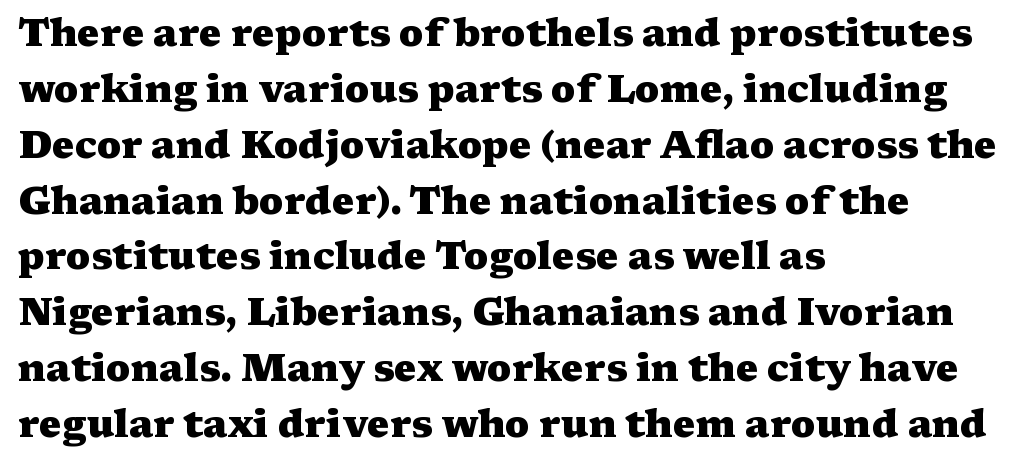
{"serif": "yes", "italic": "no", "bold": "yes", "weight": "heavy", "width": "wide", "stroke_contrast": "medium", "x_height": "medium", "monospaced": "no", "underline": "no", "align": "left", "line_spacing": "normal", "line_spacing_ratio": 1.47, "letter_spacing": "normal", "letter_spacing_em": 0.0, "glyph_px": 38}
